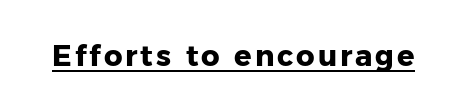
{"serif": "no", "italic": "no", "bold": "yes", "weight": "heavy", "width": "normal", "stroke_contrast": "low", "x_height": "medium", "monospaced": "no", "underline": "yes", "glyph_px": 29}
